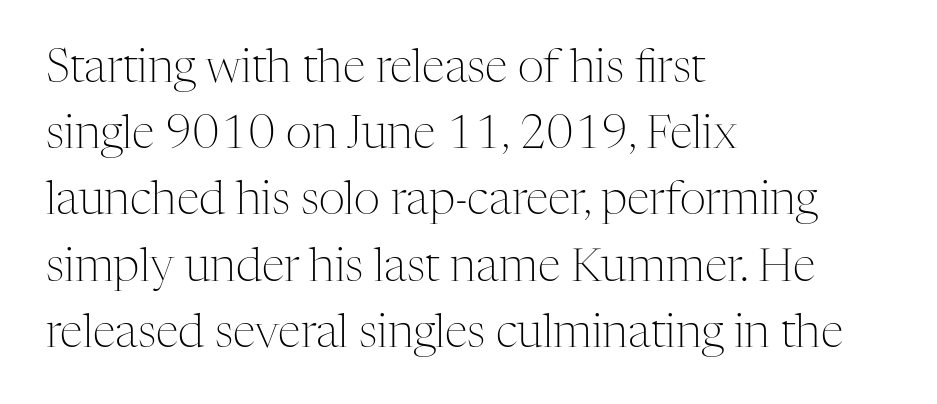
The image shows 46 px light serif type, upright; set left-aligned, normal line spacing (1.44x), normal letter spacing, not underlined; medium stroke contrast and a medium x-height.
